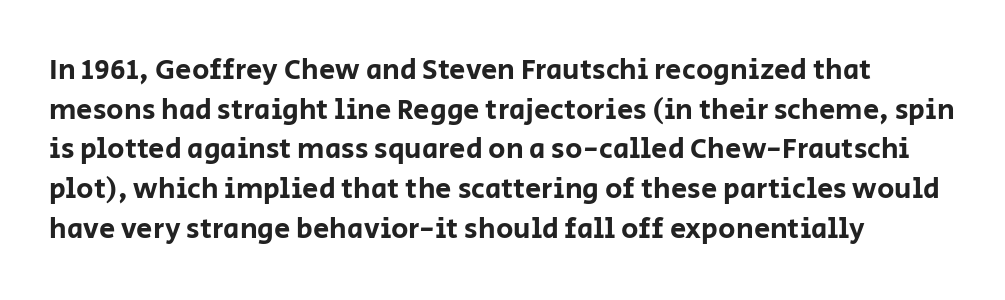
Q: Is the text italic (slanted)? A: No, it is upright.
Q: Is the typeface a serif or a sans-serif typeface? A: Sans-serif.
Q: Is the text underlined? A: No.
Q: How is the paragraph aligned? A: Left-aligned.
Q: Is the spacing between letters normal or unusually wide? A: Normal.
Q: Is the spacing between lines tight, normal or loose? A: Normal.
Q: Width (condensed, normal, or wide)? A: Normal.
Q: Stroke contrast? A: Low.
Q: x-height? A: Large.
Q: Monospaced? A: No.
